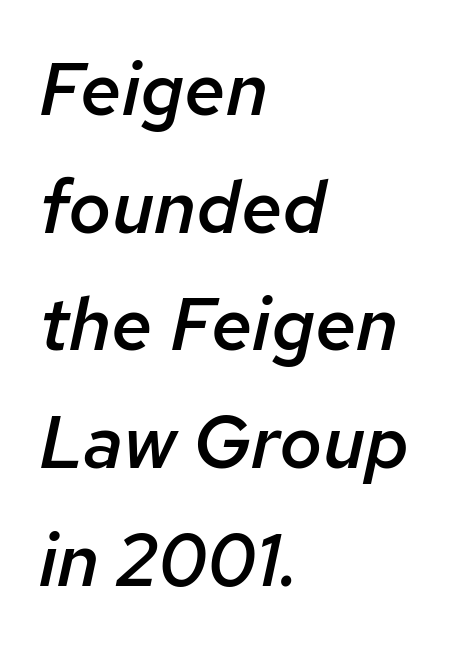
Think of a printed novel: that variable character pitch is what you see here. Default kerning and tracking; the words read as compact shapes. Anything drawn beneath the words? Only blank space. Where is the straight margin? On the left.
